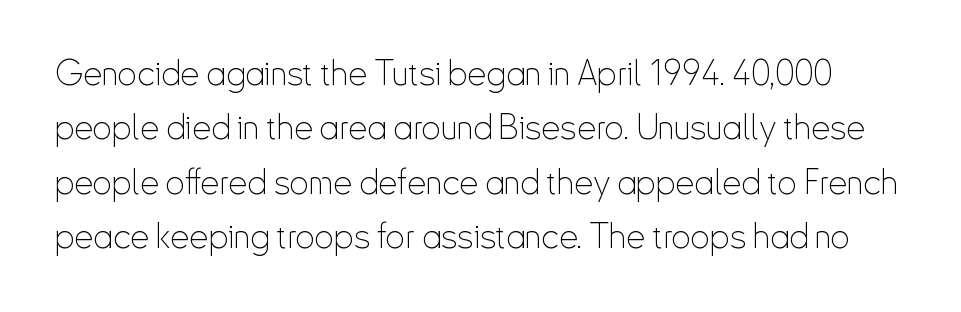
The leading is moderate, giving the passage an even texture. Look at the tracking — it's just the regular setting, nothing added. No extra ink here — the face is not bold. Do the characters align in a grid? No, the font is proportional. Descender tails drop into unmarked territory. To sum up the face: it is a sans, with no serifs.
